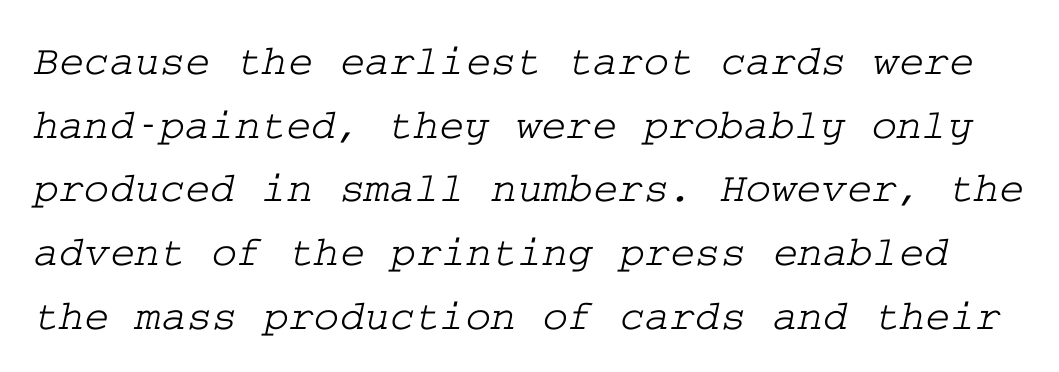
The image shows 43 px wide serif type; set normal line spacing (1.48x), normal letter spacing, not underlined; low stroke contrast and a medium x-height.
